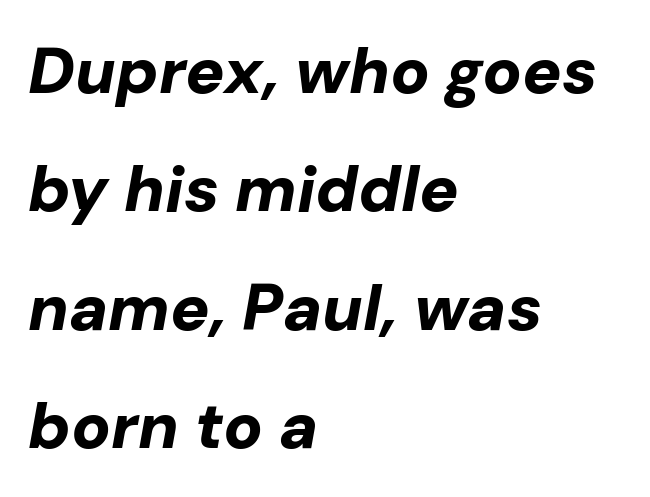
Q: Is the text bold? A: Yes.
Q: Is the text italic (slanted)? A: Yes, it leans right by about 10 degrees.
Q: Is the text underlined? A: No.
Q: How is the paragraph aligned? A: Left-aligned.
Q: Is the spacing between letters normal or unusually wide? A: Normal.
Q: Width (condensed, normal, or wide)? A: Normal.
Q: Stroke contrast? A: Low.
Q: x-height? A: Medium.
Q: Monospaced? A: No.
